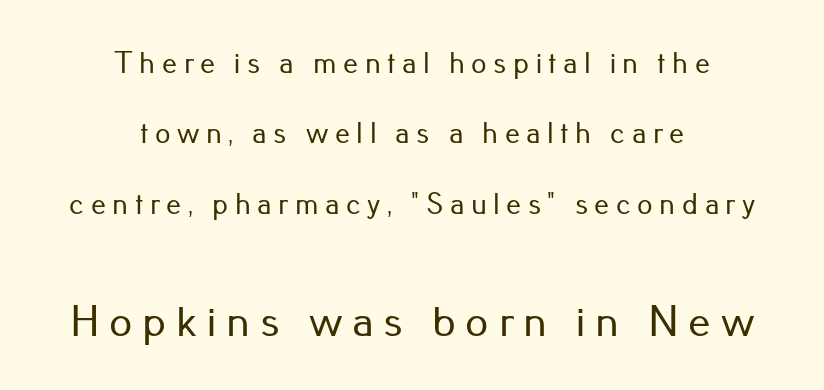
Q: Is the text italic (slanted)? A: No, it is upright.
Q: Is the typeface a serif or a sans-serif typeface? A: Sans-serif.
Q: Is the text underlined? A: No.
Q: How is the paragraph aligned? A: Centered.
Q: Is the spacing between letters normal or unusually wide? A: Unusually wide.
Q: Is the spacing between lines tight, normal or loose? A: Loose.
Q: Which block of text is set in a larger size, the first (top) or the second (bottom)? A: The second (bottom) one.
Q: Width (condensed, normal, or wide)? A: Normal.
Q: Stroke contrast? A: Low.
Q: x-height? A: Small.
Q: Monospaced? A: No.
